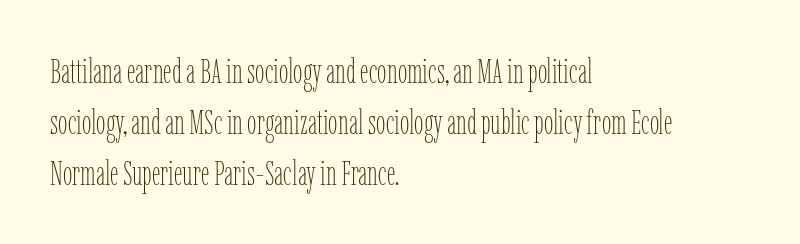
Baseline-to-baseline distance is the conventional proportion of letter height. Inter-character spacing is left at the font's built-in metrics. Caption: multi-line text, flush left, ragged right. Words float on clear page, feet unadorned. No chunkiness to these letters — they're not bold. Ascenders rise straight up at ninety degrees.
